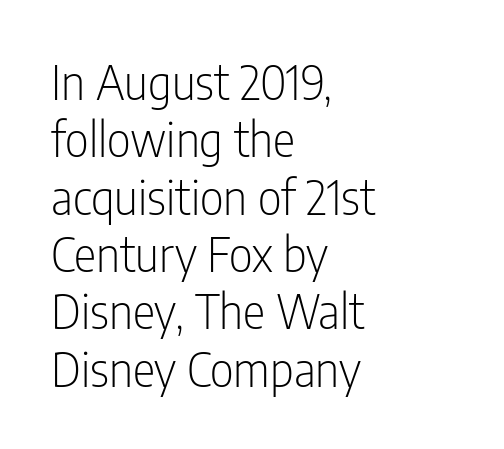
The image shows 47 px light, condensed sans-serif type, upright; set left-aligned, line spacing 1.22x, normal letter spacing, not underlined; low stroke contrast and a medium x-height.
